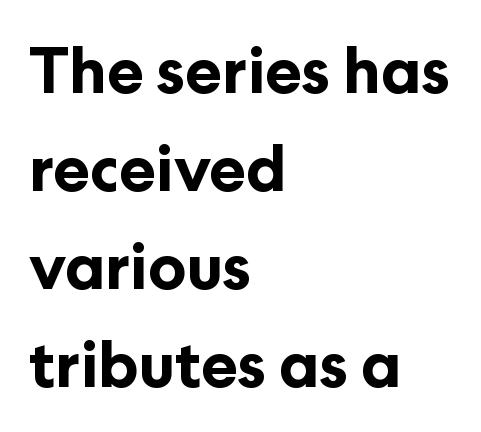
The image shows 62 px bold sans-serif type, upright; set left-aligned, normal line spacing (1.58x), normal letter spacing, not underlined; low stroke contrast and a medium x-height.
